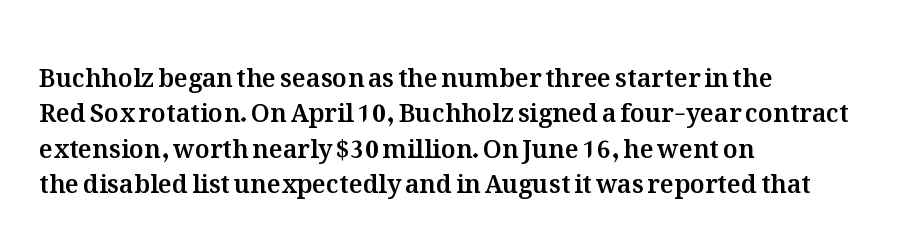
The image shows 25 px text type, upright; set left-aligned, normal line spacing (1.42x), normal letter spacing, not underlined.
